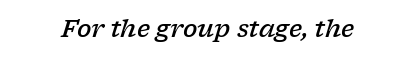
Q: Is the text bold? A: Semi-bold.
Q: Is the text italic (slanted)? A: Yes, it leans right by about 17 degrees.
Q: Is the text underlined? A: No.
Q: Is the spacing between letters normal or unusually wide? A: Normal.
